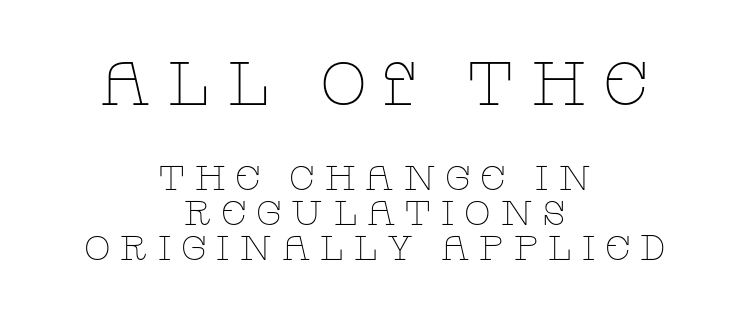
{"serif": "yes", "italic": "no", "bold": "no", "weight": "thin", "width": "wide", "stroke_contrast": "low", "x_height": "large", "monospaced": "no", "underline": "no", "align": "center", "line_spacing": "tight", "line_spacing_ratio": 1.0, "letter_spacing": "wide", "letter_spacing_em": 0.25, "larger_block": "first", "size_ratio": 1.77, "glyph_px": 62}
